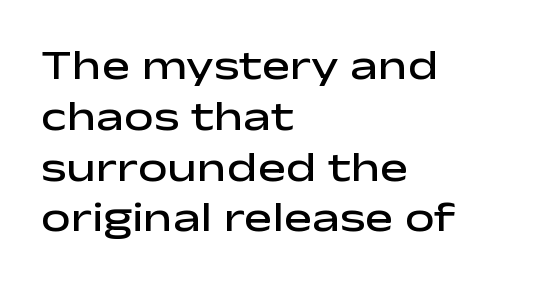
The image shows 42 px semibold, wide sans-serif type, upright; set left-aligned, line spacing 1.21x, normal letter spacing, not underlined; low stroke contrast and a medium x-height.
